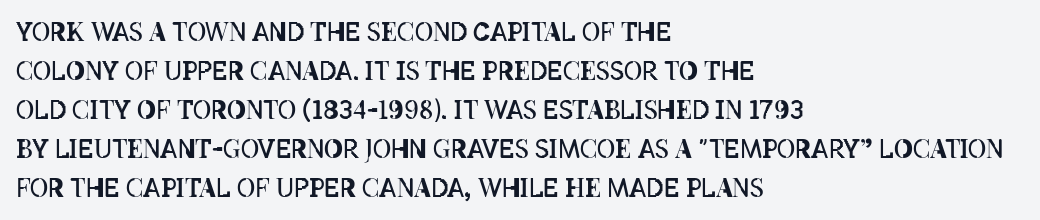
The image shows 25 px text type, upright; set left-aligned, normal line spacing (1.56x), normal letter spacing, not underlined.
